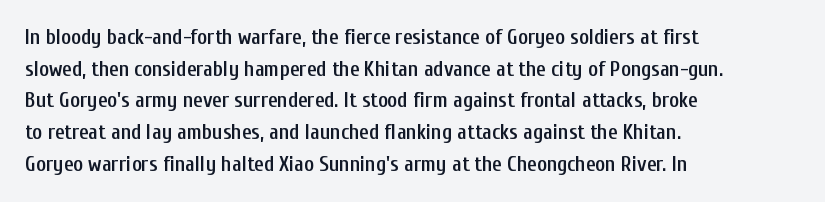
Q: Is the text bold? A: Semi-bold.
Q: Is the text italic (slanted)? A: No, it is upright.
Q: Is the text underlined? A: No.
Q: How is the paragraph aligned? A: Left-aligned.
Q: Is the spacing between letters normal or unusually wide? A: Normal.
Q: Is the spacing between lines tight, normal or loose? A: Normal.
